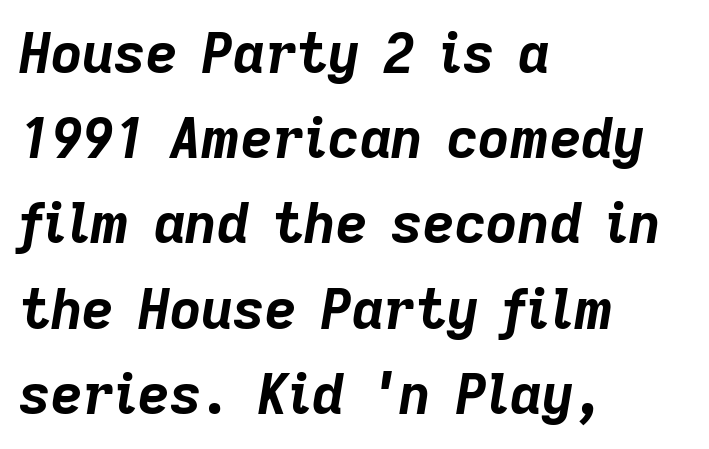
The image shows 55 px bold type, italic (leaning right); set left-aligned, normal line spacing (1.55x), normal letter spacing, not underlined; low stroke contrast and a medium x-height.
